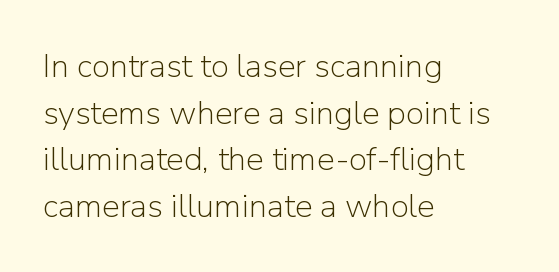
The image shows 33 px light sans-serif type, upright; set left-aligned, normal line spacing (1.41x), normal letter spacing, not underlined; low stroke contrast and a medium x-height.
